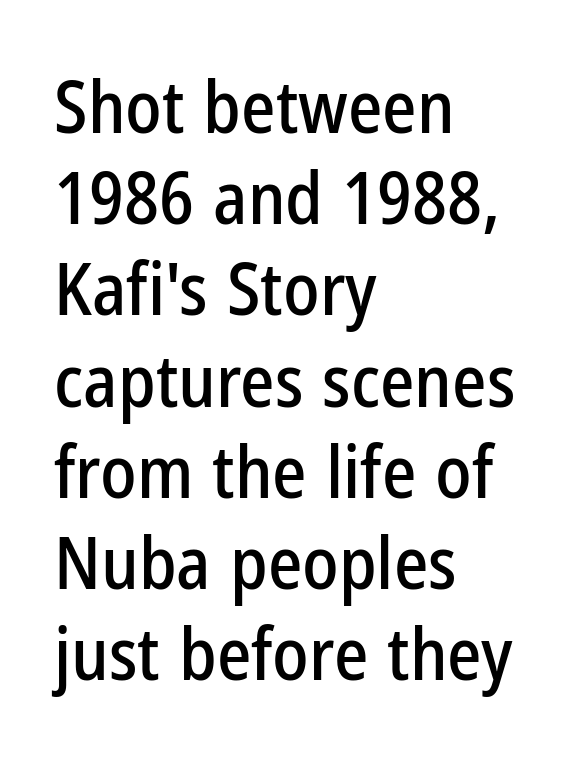
{"serif": "no", "italic": "no", "width": "condensed", "stroke_contrast": "low", "x_height": "medium", "monospaced": "no", "underline": "no", "align": "left", "line_spacing": "normal", "line_spacing_ratio": 1.25, "letter_spacing": "normal", "letter_spacing_em": 0.0, "glyph_px": 73}
